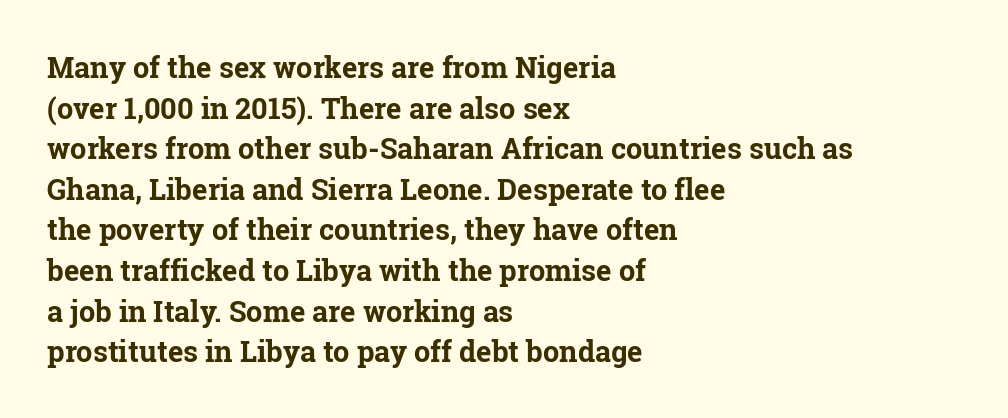
{"serif": "yes", "italic": "no", "bold": "yes", "weight": "bold", "width": "normal", "stroke_contrast": "low", "x_height": "medium", "monospaced": "no", "underline": "no", "align": "left", "line_spacing": "normal", "line_spacing_ratio": 1.4, "letter_spacing": "normal", "letter_spacing_em": 0.0, "glyph_px": 29}
